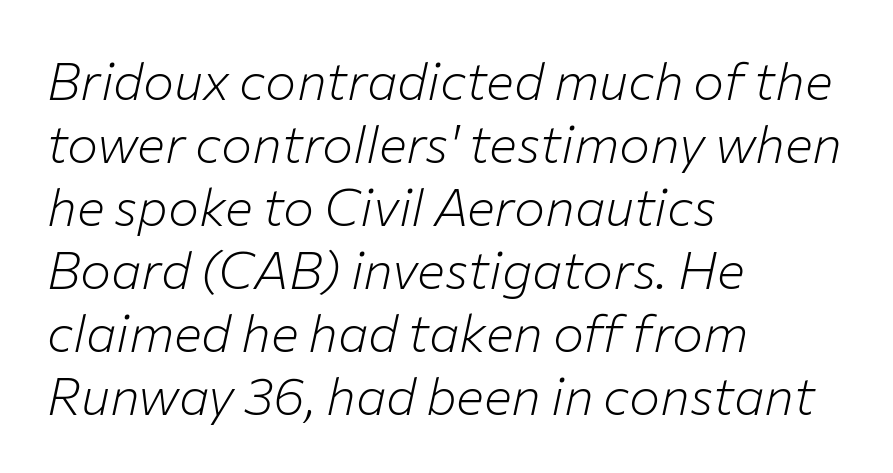
The rendering uses natural spacing where letterforms have individual widths. Where is the straight margin? On the left. Here the glyphs are tracked normally, forming tight word shapes. These lines were composed using italics.
